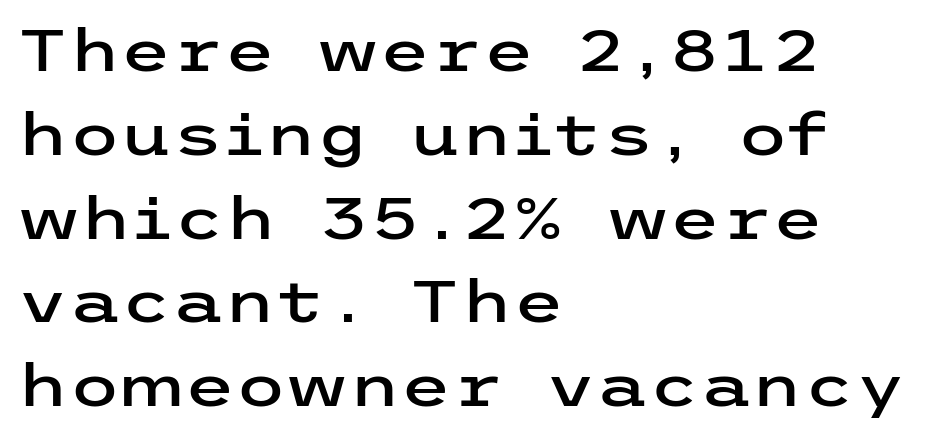
The font's upright variant was chosen for this text. The gap between lines stays unmarked. Each new line begins a customary step beneath the previous one. A student would call this left alignment; a typographer would say flush left, rag right. Examine the stroke ends and you'll find no serifs. Tracking value appears to be zero — textbook default spacing.
